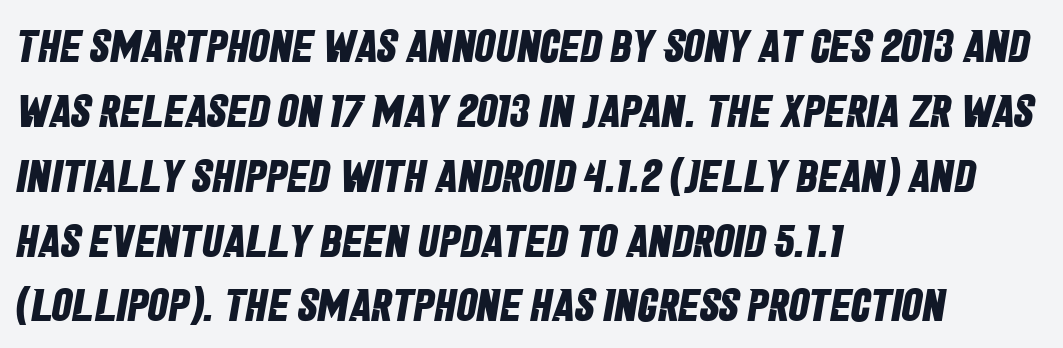
Q: Is the text bold? A: Yes.
Q: Is the typeface a serif or a sans-serif typeface? A: Sans-serif.
Q: Is the text underlined? A: No.
Q: How is the paragraph aligned? A: Left-aligned.
Q: Is the spacing between letters normal or unusually wide? A: Normal.
Q: Is the spacing between lines tight, normal or loose? A: Normal.
Q: Width (condensed, normal, or wide)? A: Condensed.
Q: Stroke contrast? A: Low.
Q: x-height? A: Large.
Q: Monospaced? A: No.
